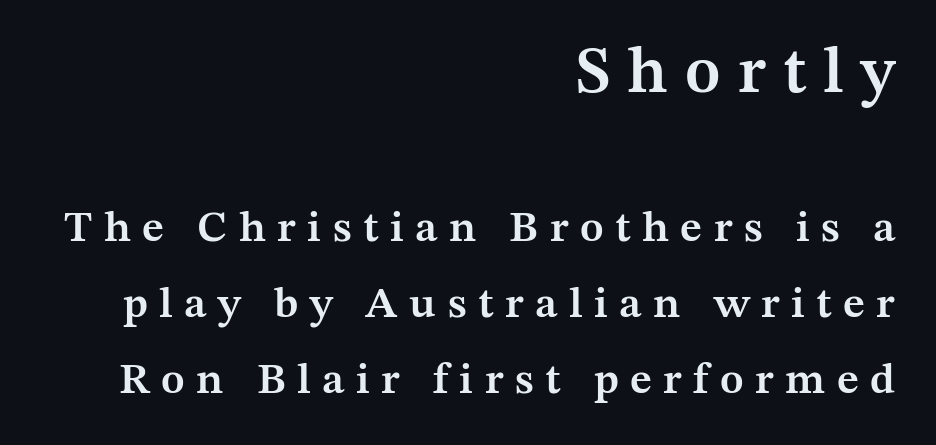
Check where the strokes stop: tiny serifs finish them off. Italic: no, the glyphs are upright roman. Does the copy run flush right? Yes — the right margin is perfectly even. Large over small — that's the arrangement of the two blocks here. The face used here is proportionally spaced, like ordinary book or web type. Every letter is mildly thick-stroked: semibold rather than bold.
